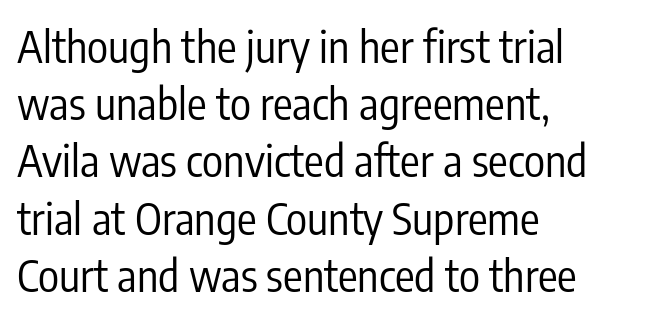
{"serif": "no", "italic": "no", "bold": "no", "weight": "regular", "width": "condensed", "stroke_contrast": "low", "x_height": "medium", "monospaced": "no", "underline": "no", "align": "left", "line_spacing": "normal", "line_spacing_ratio": 1.3, "letter_spacing": "normal", "letter_spacing_em": 0.0, "glyph_px": 44}
